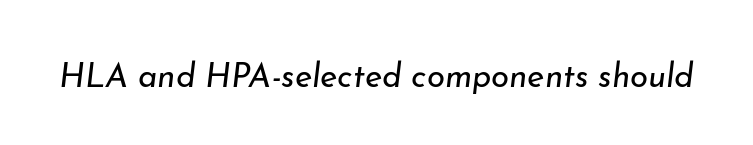
Q: Is the text bold? A: No.
Q: Is the text italic (slanted)? A: Yes, it leans right by about 7 degrees.
Q: Is the text underlined? A: No.
Q: Is the spacing between letters normal or unusually wide? A: Normal.
Q: Width (condensed, normal, or wide)? A: Normal.
Q: Stroke contrast? A: Low.
Q: x-height? A: Small.
Q: Monospaced? A: No.
